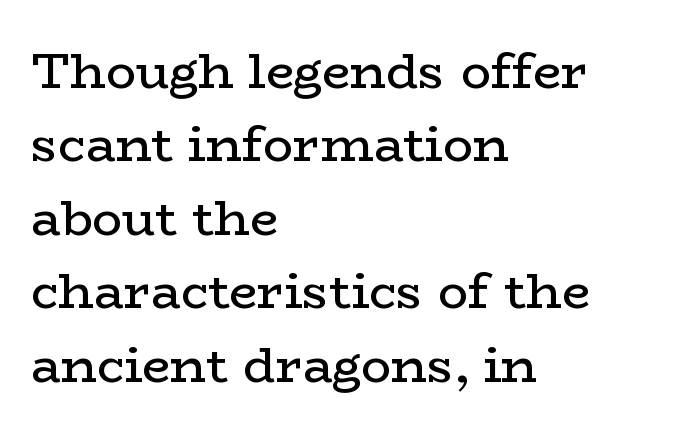
Here the designer chose a conventional face with non-uniform glyph widths. Vertical spacing — default. Ascenders rise straight up at ninety degrees. A clean baseline with only descenders dipping below it. Regarding serifs, this sample has them. Each word holds together tightly as a unit, with standard inter-letter gaps.
